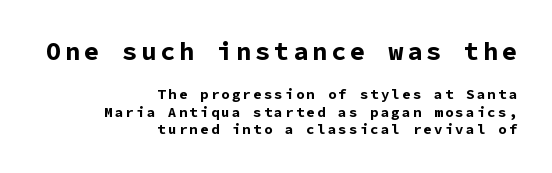
Q: Is the text bold? A: Yes.
Q: Is the text italic (slanted)? A: No, it is upright.
Q: Is the text underlined? A: No.
Q: How is the paragraph aligned? A: Right-aligned.
Q: Which block of text is set in a larger size, the first (top) or the second (bottom)? A: The first (top) one.
